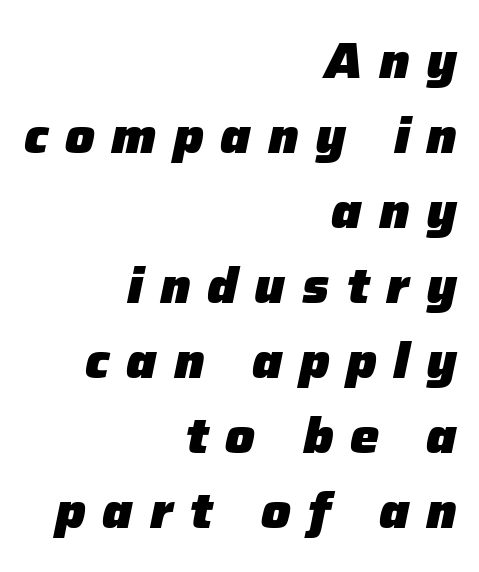
Q: Is the text bold? A: Yes.
Q: Is the text italic (slanted)? A: Yes, it leans right by about 12 degrees.
Q: Is the text underlined? A: No.
Q: How is the paragraph aligned? A: Right-aligned.
Q: Is the spacing between letters normal or unusually wide? A: Unusually wide.
Q: Is the spacing between lines tight, normal or loose? A: Normal.
Q: Width (condensed, normal, or wide)? A: Normal.
Q: Stroke contrast? A: Low.
Q: x-height? A: Medium.
Q: Monospaced? A: No.
